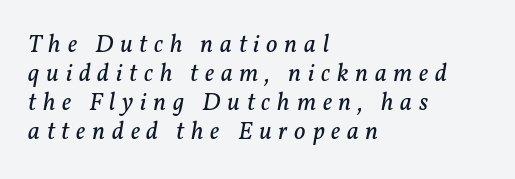
Q: Is the text bold? A: No.
Q: Is the text italic (slanted)? A: Yes, it leans right by about 11 degrees.
Q: Is the text underlined? A: No.
Q: How is the paragraph aligned? A: Left-aligned.
Q: Is the spacing between letters normal or unusually wide? A: Unusually wide.
